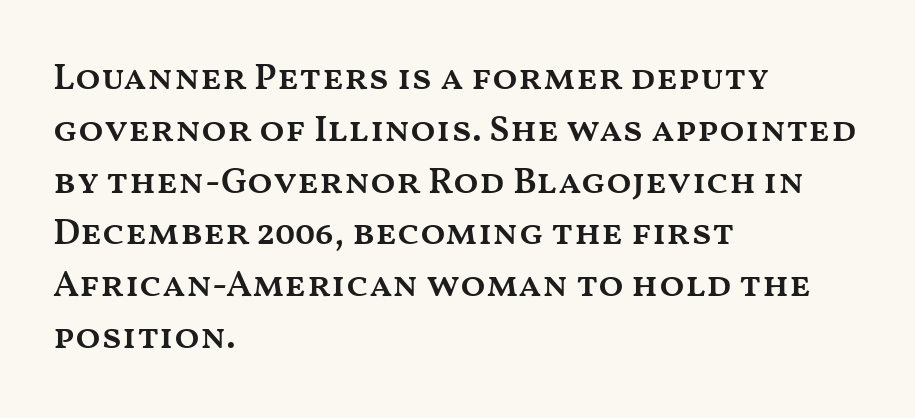
The image shows 37 px semibold, wide type, upright; set left-aligned, normal line spacing (1.4x), normal letter spacing, not underlined; medium stroke contrast and a medium x-height.
